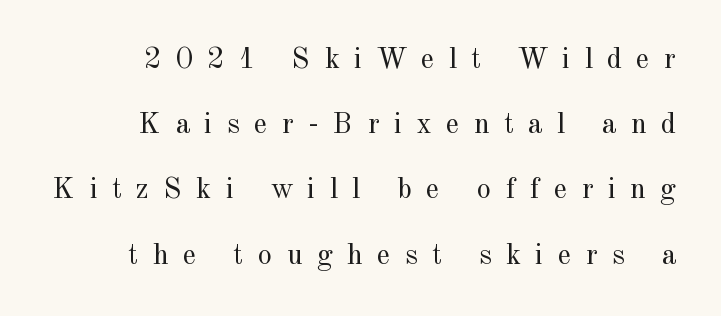
Q: Is the text bold? A: No.
Q: Is the text italic (slanted)? A: No, it is upright.
Q: Is the typeface a serif or a sans-serif typeface? A: Serif.
Q: Is the text underlined? A: No.
Q: Is the spacing between letters normal or unusually wide? A: Unusually wide.
Q: Is the spacing between lines tight, normal or loose? A: Loose.
Q: Width (condensed, normal, or wide)? A: Normal.
Q: x-height? A: Small.
Q: Monospaced? A: No.
